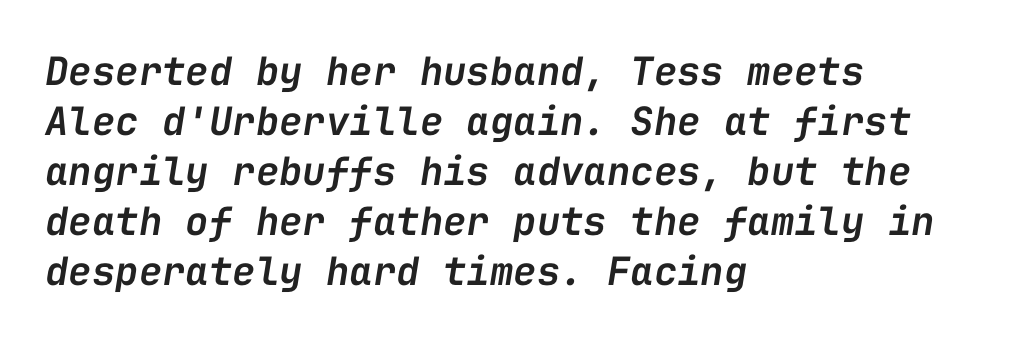
The lines in this sample share a left origin and differ only in where they stop. Does the weight exceed regular? Yes, but only to semibold. Spacing verdict: monospaced, one width for all characters. The typography opts for an oblique posture over an upright one. Descenders are the only things crossing below the line.
